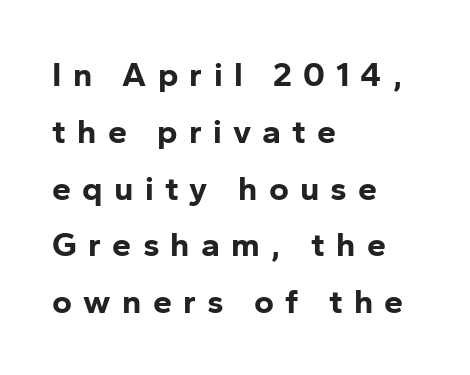
The specimen omits any rule beneath the text block's lines. The glyphs in this specimen are sans serif. The horizontal fit of the characters is loose and conspicuously gappy. The passage is arranged the way most books set body copy — flush left. Chunky letters — that's bold for sure. Proportional: the letters do not fall into vertical columns.
